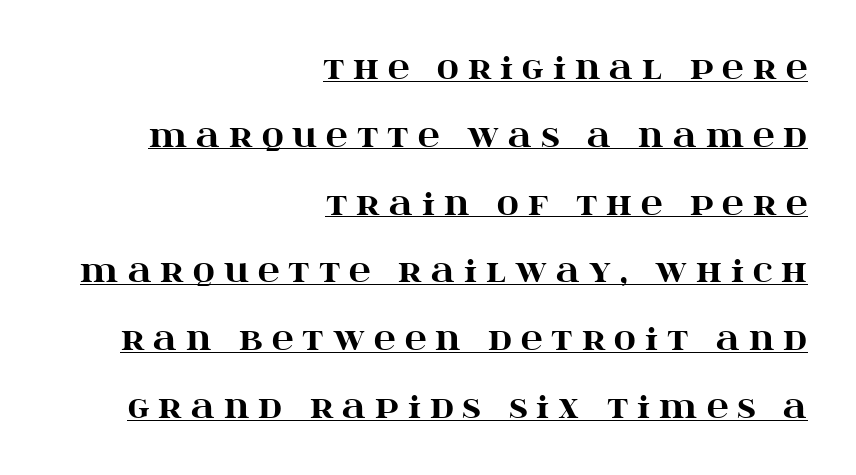
{"serif": "yes", "italic": "no", "bold": "yes", "weight": "heavy", "width": "wide", "stroke_contrast": "high", "x_height": "large", "monospaced": "no", "underline": "yes", "align": "right", "line_spacing": "loose", "line_spacing_ratio": 2.26, "letter_spacing": "wide", "letter_spacing_em": 0.3, "glyph_px": 30}
